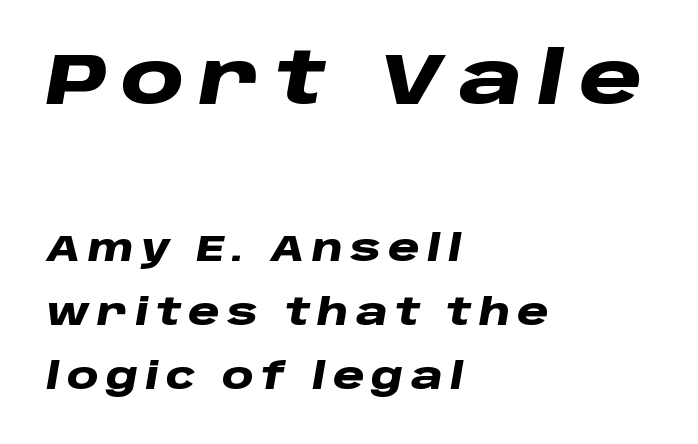
Varying glyph widths throughout — classic text-font behaviour. One-word summary of the alignment: left. This sample uses expanded letter spacing, leaving extra air between glyphs. Any mark beneath the type? The region is blank. Yep, that's italic — everything's leaning.
